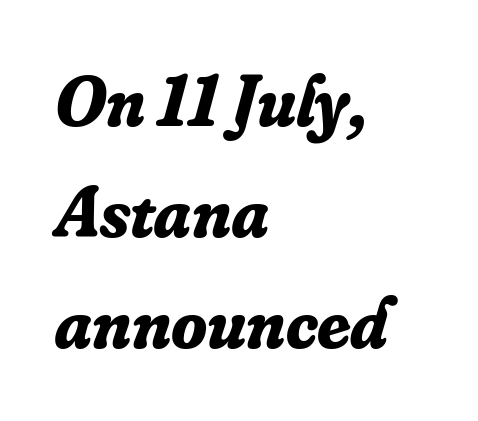
Q: Is the text bold? A: Yes.
Q: Is the text italic (slanted)? A: Yes, it leans right by about 16 degrees.
Q: Is the typeface a serif or a sans-serif typeface? A: Serif.
Q: Is the text underlined? A: No.
Q: How is the paragraph aligned? A: Left-aligned.
Q: Is the spacing between letters normal or unusually wide? A: Normal.
Q: Is the spacing between lines tight, normal or loose? A: Normal.
Q: Width (condensed, normal, or wide)? A: Normal.
Q: Stroke contrast? A: Low.
Q: x-height? A: Small.
Q: Monospaced? A: No.
